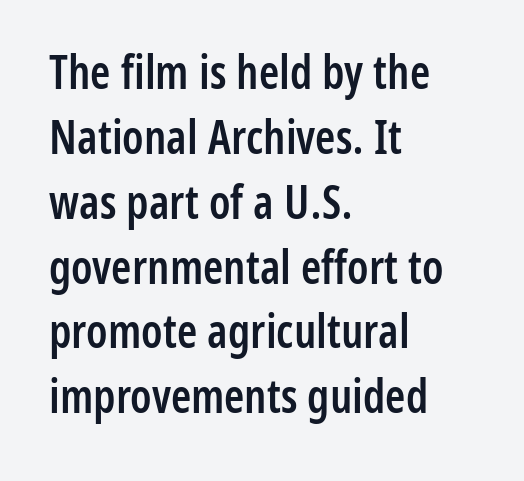
Q: Is the text bold? A: Semi-bold.
Q: Is the text italic (slanted)? A: No, it is upright.
Q: Is the typeface a serif or a sans-serif typeface? A: Sans-serif.
Q: Is the text underlined? A: No.
Q: How is the paragraph aligned? A: Left-aligned.
Q: Is the spacing between letters normal or unusually wide? A: Normal.
Q: Is the spacing between lines tight, normal or loose? A: Normal.
Q: Width (condensed, normal, or wide)? A: Condensed.
Q: Stroke contrast? A: Low.
Q: x-height? A: Medium.
Q: Monospaced? A: No.
